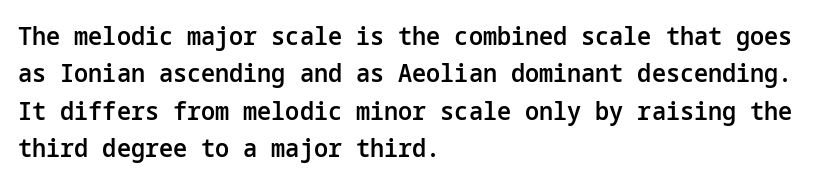
Q: Is the text bold? A: Semi-bold.
Q: Is the text italic (slanted)? A: No, it is upright.
Q: Is the text underlined? A: No.
Q: How is the paragraph aligned? A: Left-aligned.
Q: Is the spacing between letters normal or unusually wide? A: Normal.
Q: Is the spacing between lines tight, normal or loose? A: Normal.
